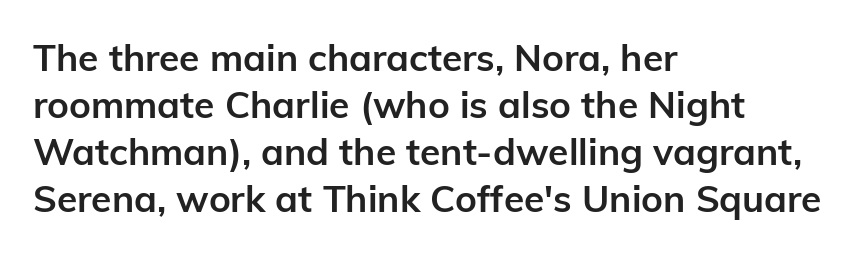
Serifs: no, the terminals of the letterforms are clean. Ordinary non-slanted type is in use. A typesetter would call this leading conventional body-copy spacing. Where is the straight margin? On the left.
